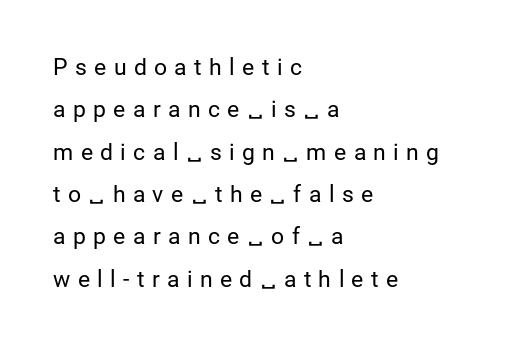
Q: Is the text bold? A: No.
Q: Is the text italic (slanted)? A: No, it is upright.
Q: Is the text underlined? A: No.
Q: How is the paragraph aligned? A: Left-aligned.
Q: Is the spacing between letters normal or unusually wide? A: Unusually wide.
